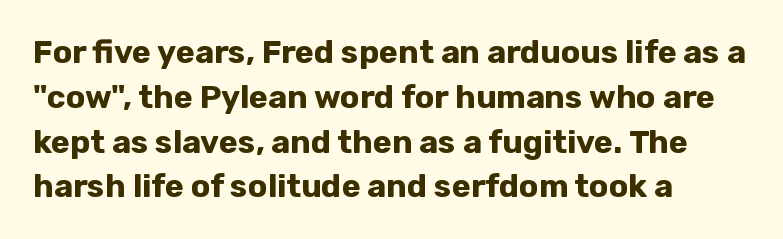
The letters sit at their default tracking, neither squeezed nor spread. The ragged edge is on the right, which tells us the setting is flush left. Vertical strokes here are truly vertical. Anything drawn beneath the words? Only blank space.
